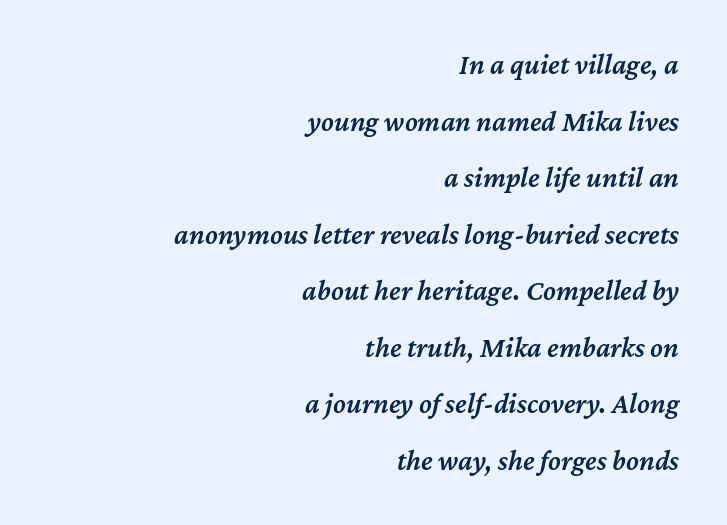
Spacing between characters is what you'd get straight out of the box. The face used here is proportionally spaced, like ordinary book or web type. The rendering uses a semibold face; strokes are thickened but not to full bold. Regarding leading, the lines here are spaced well apart. The lines are quadded right. The string is rendered with underlining switched off.
